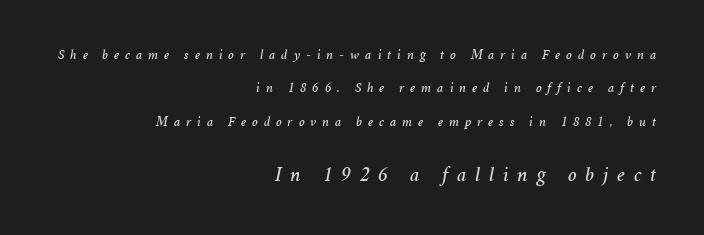
{"italic": "yes", "lean": "right", "slant_degrees": 11, "underline": "no", "align": "right", "line_spacing": "loose", "line_spacing_ratio": 2.38, "letter_spacing": "wide", "letter_spacing_em": 0.41, "larger_block": "second", "size_ratio": 1.5, "glyph_px": 21}
